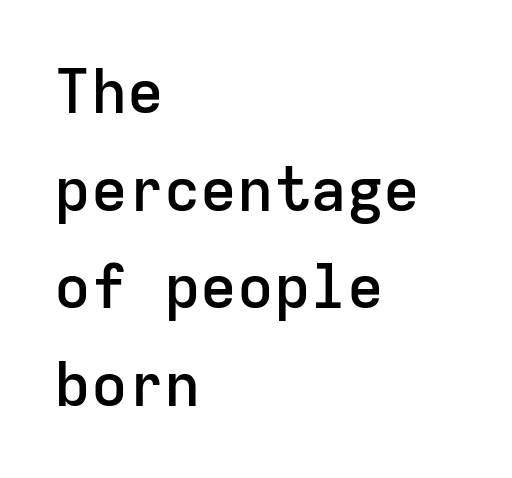
Q: Is the text bold? A: Semi-bold.
Q: Is the text italic (slanted)? A: No, it is upright.
Q: Is the typeface a serif or a sans-serif typeface? A: Sans-serif.
Q: Is the text underlined? A: No.
Q: How is the paragraph aligned? A: Left-aligned.
Q: Is the spacing between letters normal or unusually wide? A: Normal.
Q: Is the spacing between lines tight, normal or loose? A: Normal.
Q: Width (condensed, normal, or wide)? A: Normal.
Q: Stroke contrast? A: Low.
Q: x-height? A: Medium.
Q: Monospaced? A: Yes.
